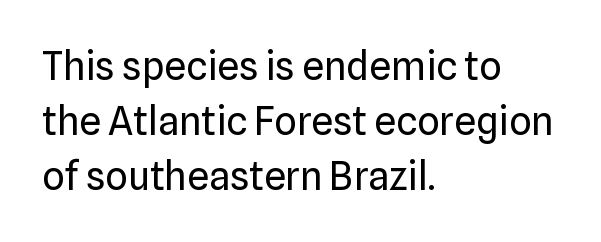
Q: Is the text bold? A: No.
Q: Is the text italic (slanted)? A: No, it is upright.
Q: Is the typeface a serif or a sans-serif typeface? A: Sans-serif.
Q: Is the text underlined? A: No.
Q: How is the paragraph aligned? A: Left-aligned.
Q: Is the spacing between letters normal or unusually wide? A: Normal.
Q: Is the spacing between lines tight, normal or loose? A: Normal.
Q: Width (condensed, normal, or wide)? A: Normal.
Q: Stroke contrast? A: Low.
Q: x-height? A: Medium.
Q: Monospaced? A: No.
